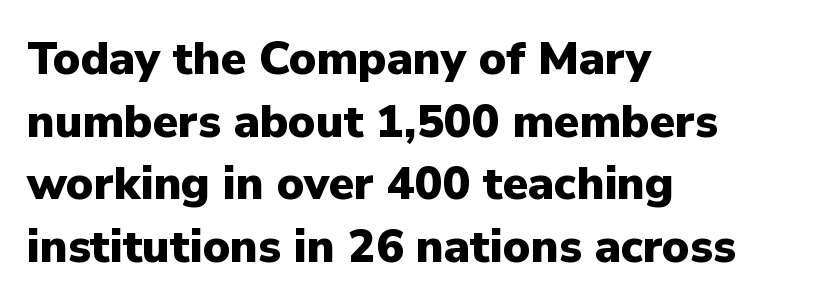
The image shows 46 px heavy sans-serif type, upright; set left-aligned, normal line spacing (1.36x), normal letter spacing, not underlined; low stroke contrast and a medium x-height.
